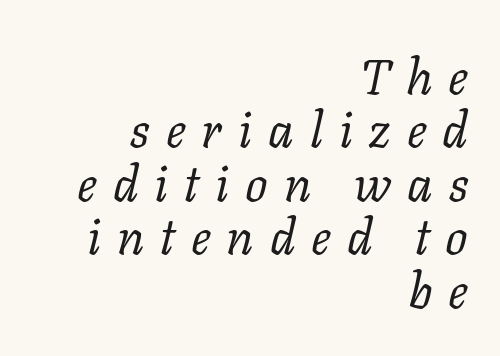
A typesetter would call this proportional, since set widths differ per character. Small tapered or slab feet sit at the stroke ends, so this counts as serif. Compared with a flush-left layout, this one pins lines to the opposite, right side. Bold? No — there's no thickening of the strokes. Quick note: italic. Has an underline been added? It has not.
